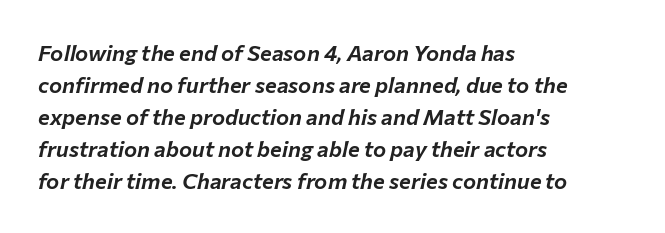
The image shows 22 px text type, italic (leaning right); set left-aligned, normal line spacing (1.46x), normal letter spacing, not underlined.
